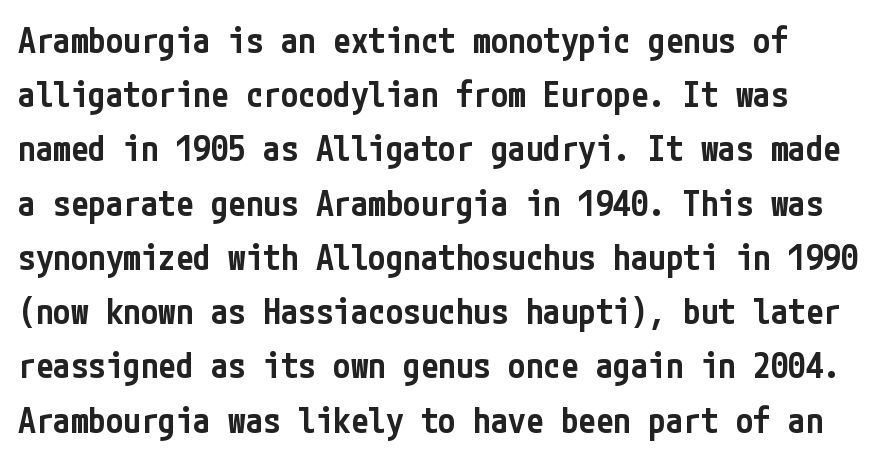
The image shows 35 px semibold, condensed sans-serif type, upright; set normal line spacing (1.55x), normal letter spacing, not underlined; low stroke contrast and a medium x-height.
